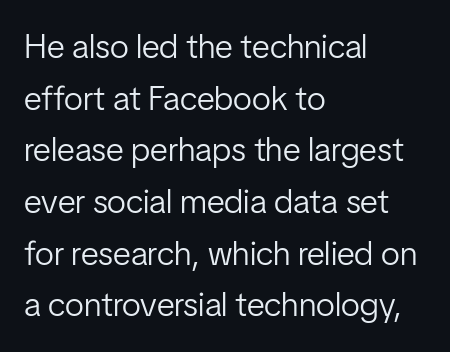
{"serif": "no", "italic": "no", "bold": "no", "weight": "light", "width": "condensed", "stroke_contrast": "low", "x_height": "medium", "monospaced": "no", "underline": "no", "align": "left", "line_spacing": "normal", "line_spacing_ratio": 1.52, "letter_spacing": "normal", "letter_spacing_em": 0.0, "glyph_px": 34}
